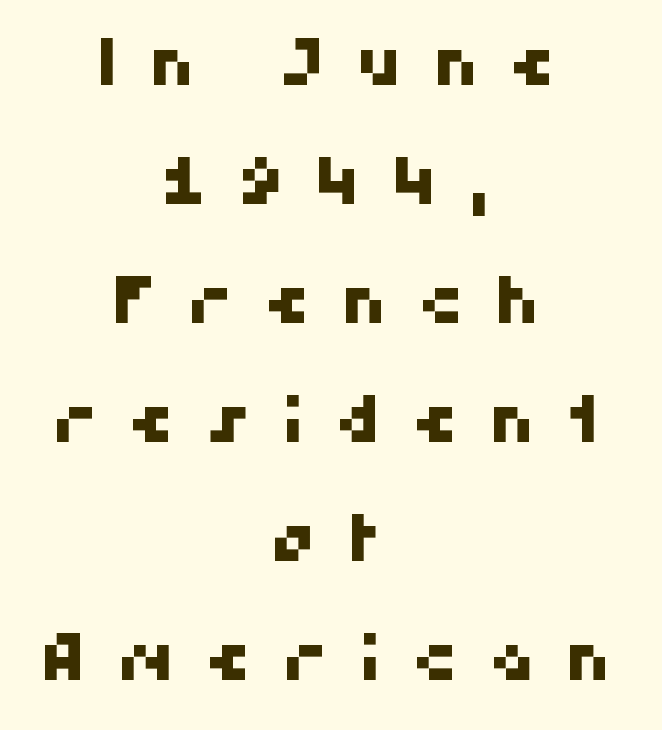
The image shows 65 px sans-serif type; set centered, line spacing 1.83x, unusually wide letter spacing (+0.46 em), not underlined; high stroke contrast and a medium x-height.
